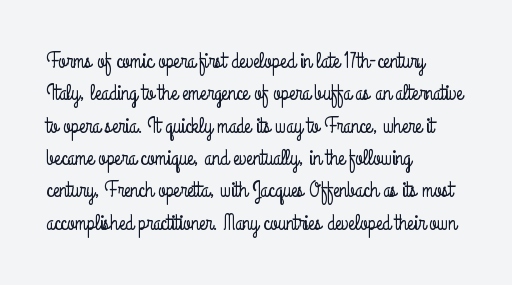
Q: Is the text underlined? A: No.
Q: How is the paragraph aligned? A: Left-aligned.
Q: Is the spacing between letters normal or unusually wide? A: Normal.
Q: Is the spacing between lines tight, normal or loose? A: Normal.
